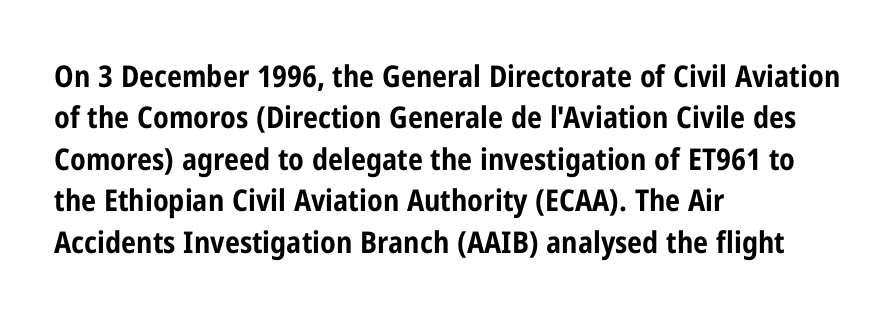
{"serif": "no", "italic": "no", "bold": "yes", "weight": "bold", "width": "condensed", "stroke_contrast": "low", "x_height": "medium", "monospaced": "no", "underline": "no", "align": "left", "line_spacing": "normal", "line_spacing_ratio": 1.38, "letter_spacing": "normal", "letter_spacing_em": 0.0, "glyph_px": 30}
